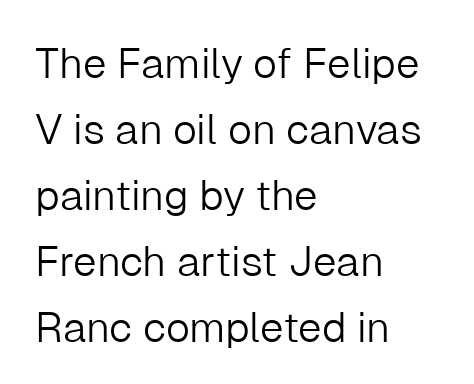
The image shows 42 px light sans-serif type, upright; set left-aligned, normal line spacing (1.57x), normal letter spacing, not underlined; low stroke contrast and a medium x-height.
